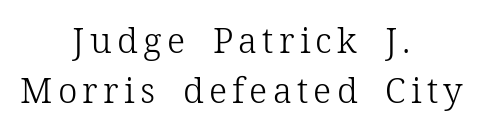
Think of a printed novel: that variable character pitch is what you see here. Each letter's strokes conclude with small projecting serifs. Layout note: lines centered. This rendering features lettering with no underline. Leading: standard. Do the letters lean? They stand straight.
